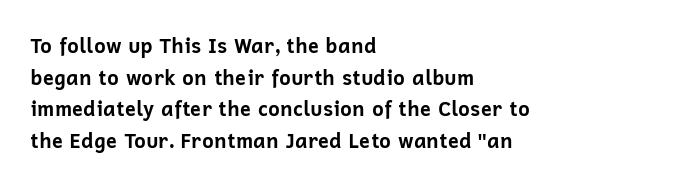
If you drew a line through each stem, it would be perfectly vertical. Nobody drew a line under any word here. A full-strength bold gives these letters their thick strokes. Honestly, the letter spacing is just normal — you wouldn't notice it. Left-aligned paragraph, ragged on the right.
